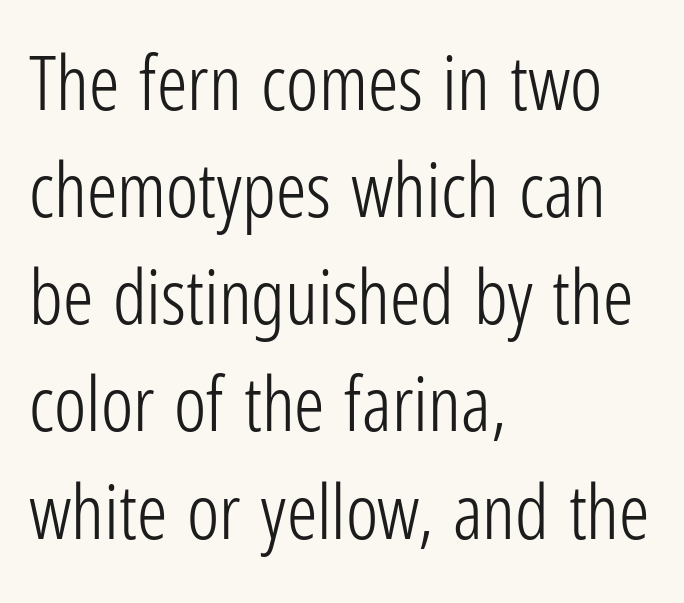
Honestly, the letter spacing is just normal — you wouldn't notice it. Posture: vertical. Horizontally, the lines are justified to the leading edge only. The foot of each line stays bare and open.
